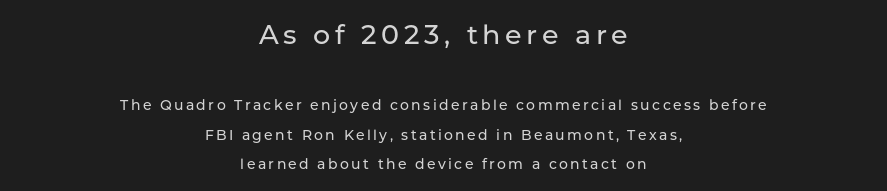
The image shows 27 px text type, upright; set centered, loose line spacing (2.12x), not underlined; the first (top) block is 1.93x larger.
